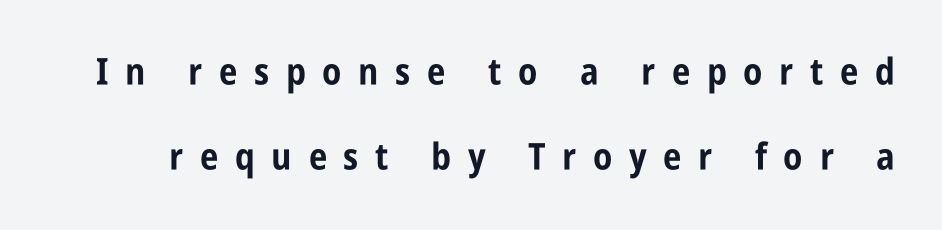
The vertical gap from one line to the next is large. Italic? Not at all — the glyphs are vertical. The rendering shows plain stroke endings on the letterforms — a sans-serif design. You could not count columns in this text — the font is proportionally spaced. In terms of letterspacing, this is a distinctly airy, spread setting.
